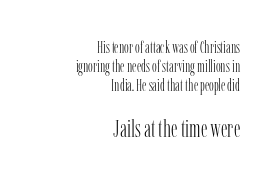
Q: Is the text bold? A: No.
Q: Is the text italic (slanted)? A: No, it is upright.
Q: Is the text underlined? A: No.
Q: How is the paragraph aligned? A: Right-aligned.
Q: Is the spacing between letters normal or unusually wide? A: Normal.
Q: Which block of text is set in a larger size, the first (top) or the second (bottom)? A: The second (bottom) one.
